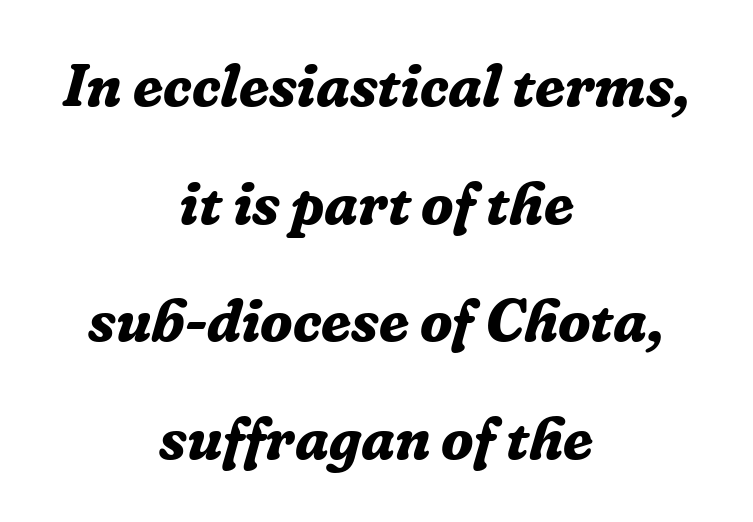
The image shows 60 px bold serif type, italic (leaning right); set centered, loose line spacing (1.96x), normal letter spacing, not underlined; low stroke contrast and a medium x-height.
